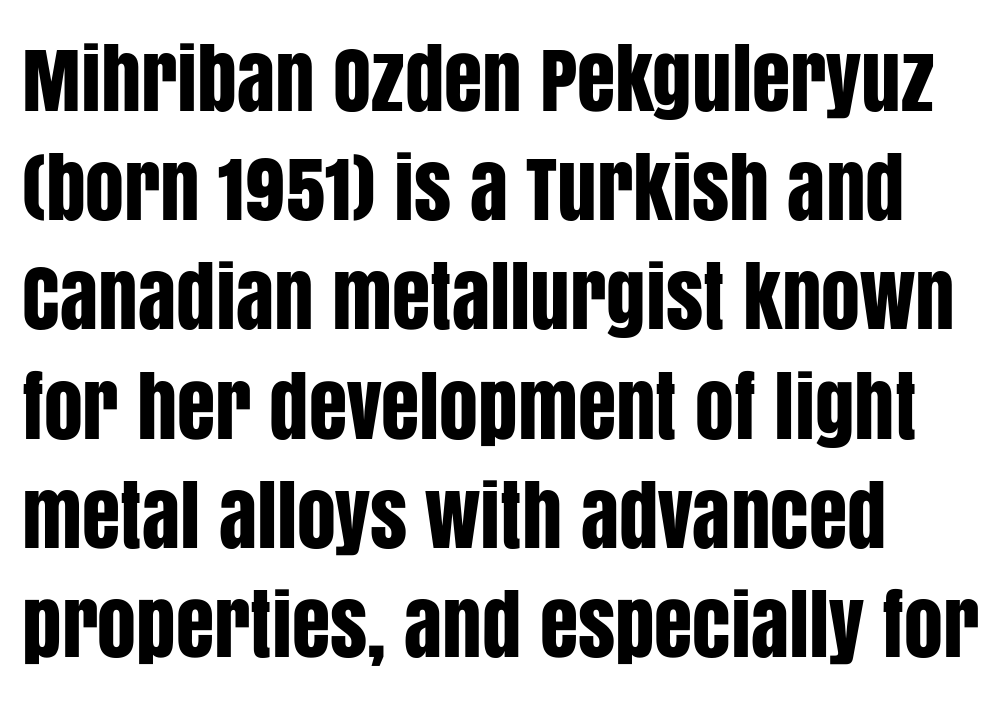
No italicization has been applied; the sample stays upright. The rendering uses natural spacing where letterforms have individual widths. In terms of letterspacing, this is plain default setting. The space directly below the letters is spotless.
